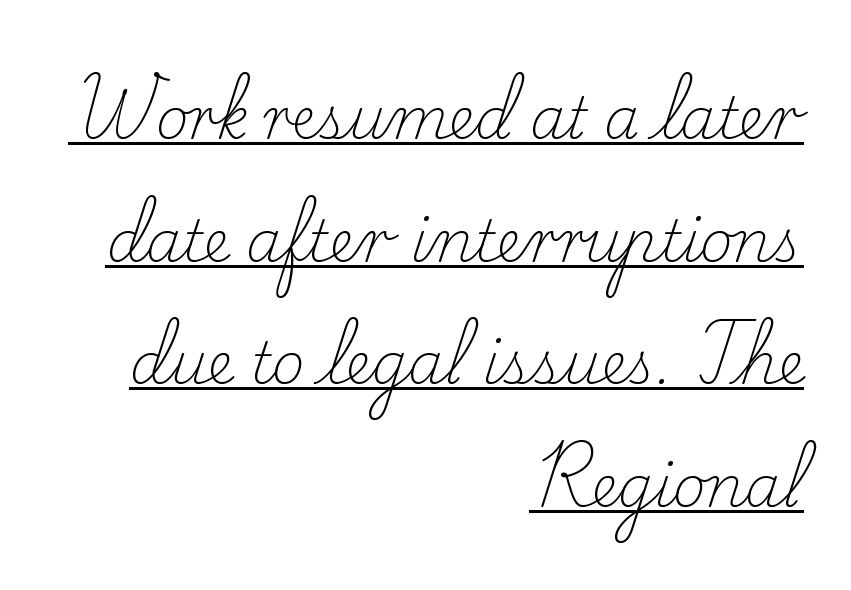
Horizontally, the lines are justified to the trailing edge only. Short note: letters normally spaced. Each stroke keeps to a modest, everyday thickness or less. Honestly, the underline is the first thing you notice here.
